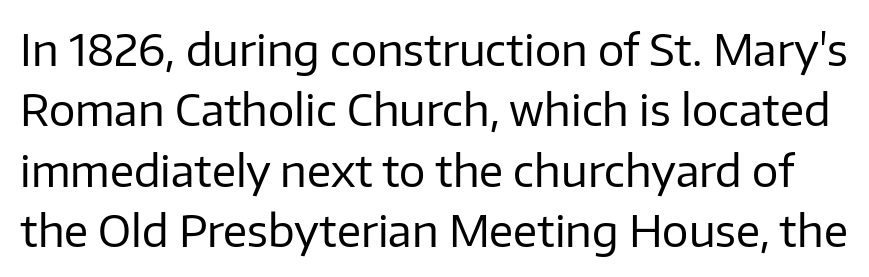
These lines are composed in type without serifs. Honestly, there is no underline to notice here at all. Regular leading. A roman cut, with each character standing at attention. The horizontal fit of the characters is conventional and even. Spacing verdict: proportional, widths tailored to each character.
